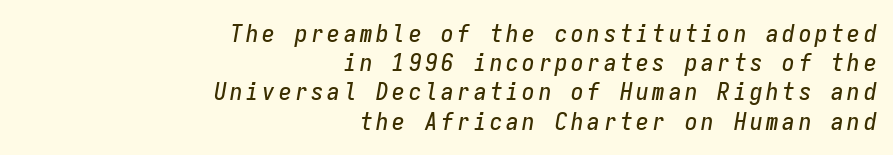
{"italic": "yes", "lean": "right", "slant_degrees": 9, "underline": "no", "align": "right", "line_spacing_ratio": 1.17, "glyph_px": 25}
